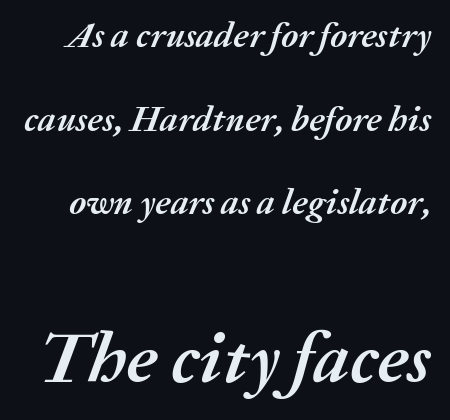
The image shows 72 px semibold type, italic (leaning right); set loose line spacing (2.32x), normal letter spacing, not underlined; the second (bottom) block is 2.0x larger; medium stroke contrast and a medium x-height.
